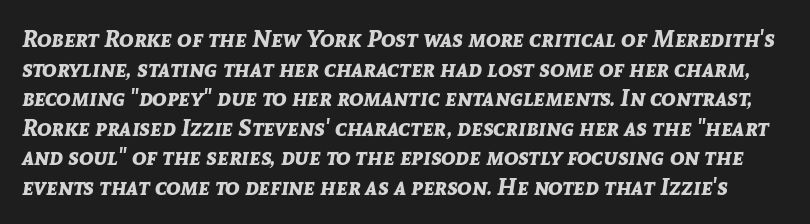
Q: Is the text bold? A: Yes.
Q: Is the text italic (slanted)? A: Yes, it leans right by about 8 degrees.
Q: Is the text underlined? A: No.
Q: Is the spacing between letters normal or unusually wide? A: Normal.
